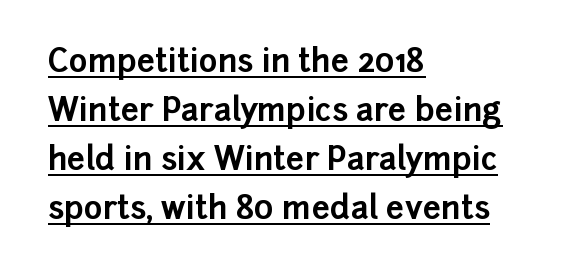
The image shows 32 px bold sans-serif type, upright; set left-aligned, normal line spacing (1.53x), normal letter spacing, underlined; low stroke contrast and a medium x-height.
